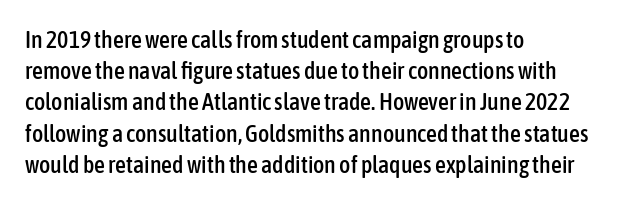
Does the copy run flush right? No — it runs flush left. The font's upright variant was chosen for this text. Descender tails drop into unmarked territory. Reading down the column, the eye jumps a familiar distance to each next line.
